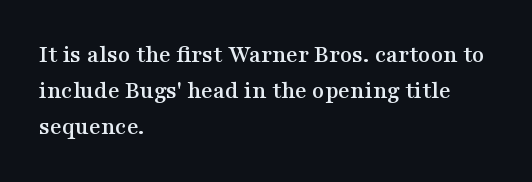
This sample keeps an unexceptional amount of space between lines. Characters follow at the spacing the type designer built in. Leftover space on each line is placed entirely after the last word. Nobody drew a line under any word here. The font's upright variant was chosen for this text.
